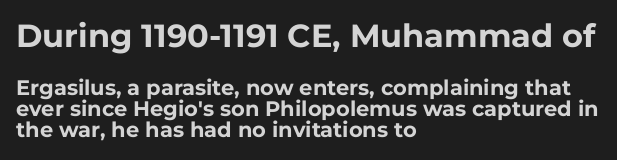
Q: Is the text bold? A: Yes.
Q: Is the text italic (slanted)? A: No, it is upright.
Q: Is the typeface a serif or a sans-serif typeface? A: Sans-serif.
Q: Is the text underlined? A: No.
Q: How is the paragraph aligned? A: Left-aligned.
Q: Is the spacing between letters normal or unusually wide? A: Normal.
Q: Is the spacing between lines tight, normal or loose? A: Tight.
Q: Which block of text is set in a larger size, the first (top) or the second (bottom)? A: The first (top) one.
Q: Width (condensed, normal, or wide)? A: Normal.
Q: Stroke contrast? A: Low.
Q: x-height? A: Medium.
Q: Monospaced? A: No.
